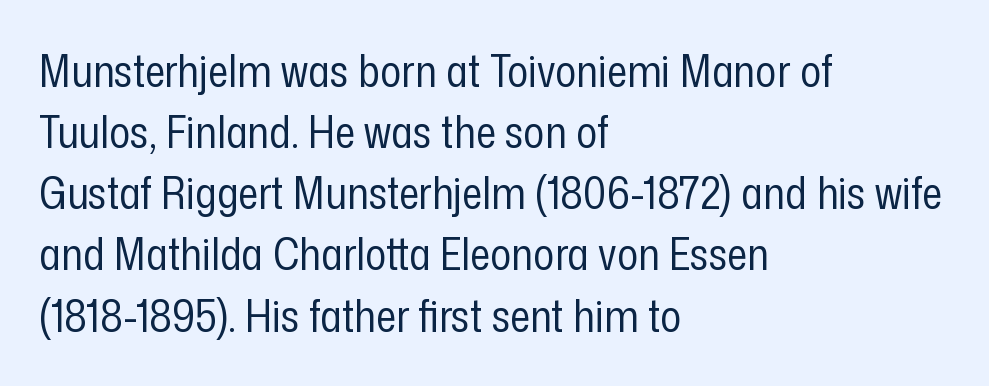
Q: Is the text bold? A: No.
Q: Is the text italic (slanted)? A: No, it is upright.
Q: Is the typeface a serif or a sans-serif typeface? A: Sans-serif.
Q: Is the text underlined? A: No.
Q: How is the paragraph aligned? A: Left-aligned.
Q: Is the spacing between letters normal or unusually wide? A: Normal.
Q: Is the spacing between lines tight, normal or loose? A: Normal.
Q: Width (condensed, normal, or wide)? A: Condensed.
Q: Stroke contrast? A: Low.
Q: x-height? A: Medium.
Q: Monospaced? A: No.
